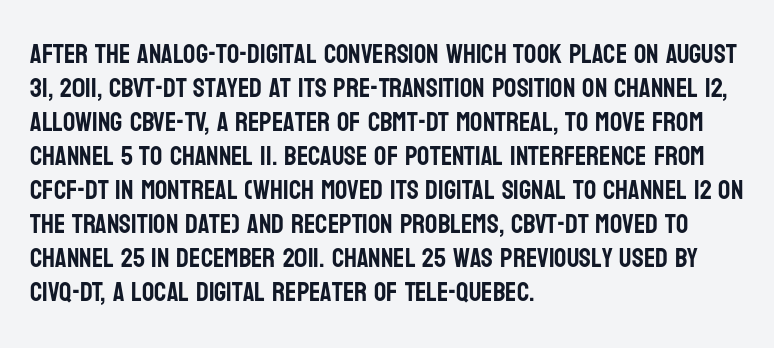
{"italic": "no", "underline": "no", "align": "left", "line_spacing": "normal", "line_spacing_ratio": 1.26, "letter_spacing": "normal", "letter_spacing_em": 0.0, "glyph_px": 27}
